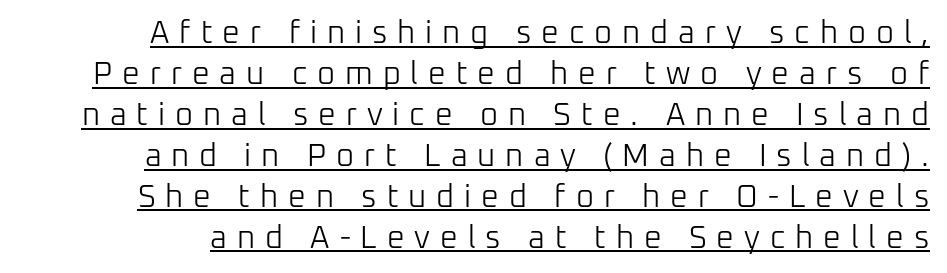
{"serif": "no", "italic": "no", "bold": "no", "weight": "light", "width": "normal", "stroke_contrast": "low", "x_height": "medium", "monospaced": "no", "underline": "yes", "line_spacing": "normal", "line_spacing_ratio": 1.32, "letter_spacing": "wide", "letter_spacing_em": 0.32, "glyph_px": 31}
